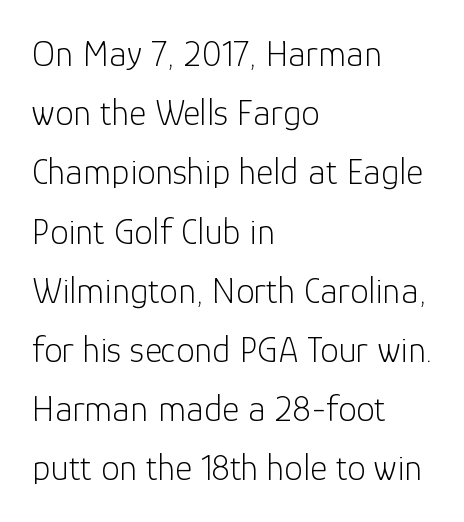
The letterforms sit shoulder to shoulder at normal distance. The typeface chosen for these lines omits serifs. The compositor pushed each line to the left boundary. Words float on clear page, feet unadorned. The weight tops out at a normal text grade. These lines are rendered in a variable-pitch font.
